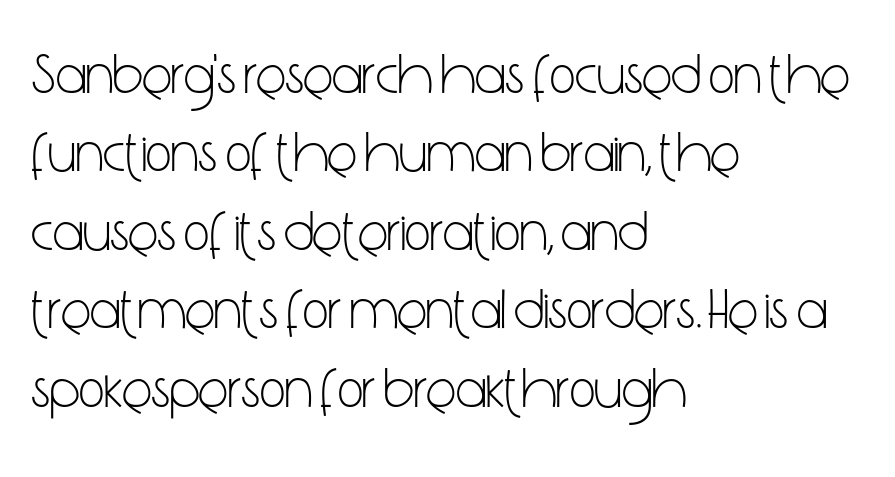
Q: Is the text bold? A: No.
Q: Is the text italic (slanted)? A: No, it is upright.
Q: Is the typeface a serif or a sans-serif typeface? A: Sans-serif.
Q: Is the text underlined? A: No.
Q: How is the paragraph aligned? A: Left-aligned.
Q: Is the spacing between letters normal or unusually wide? A: Normal.
Q: Is the spacing between lines tight, normal or loose? A: Normal.
Q: Width (condensed, normal, or wide)? A: Condensed.
Q: Stroke contrast? A: Low.
Q: x-height? A: Medium.
Q: Monospaced? A: No.
